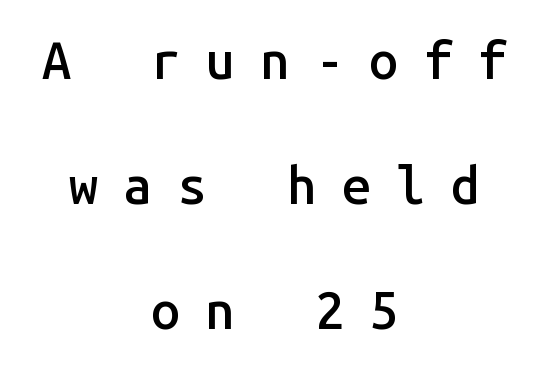
This sample uses a sans-serif face. The passage shown is typed in a monospace face where columns stay perfectly aligned. A clean baseline with only descenders dipping below it. Students, this is semibold: more ink than regular, less than bold. The designer dialed line spacing up above the default.
